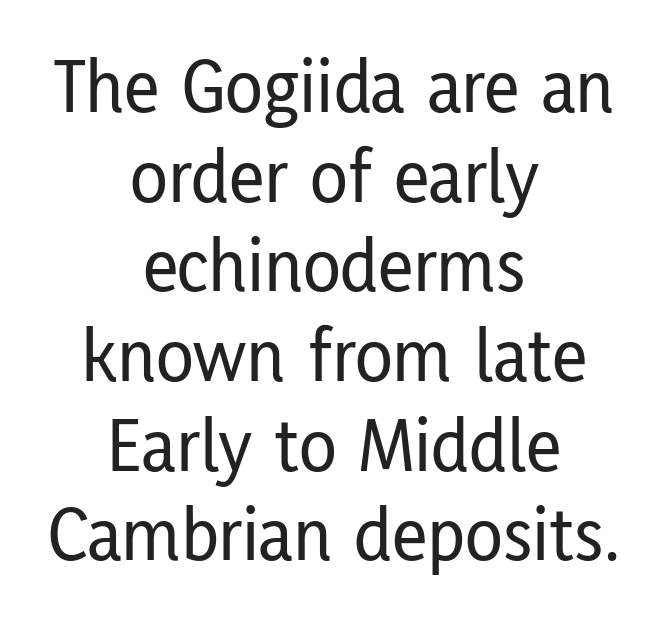
{"serif": "no", "italic": "no", "width": "condensed", "stroke_contrast": "low", "x_height": "medium", "monospaced": "no", "underline": "no", "align": "center", "line_spacing": "tight", "line_spacing_ratio": 1.15, "letter_spacing": "normal", "letter_spacing_em": 0.0, "glyph_px": 78}
